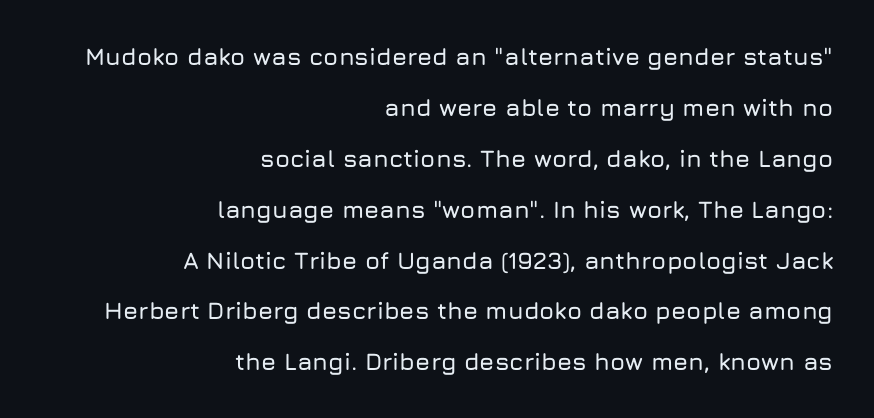
A bare baseline throughout the passage. The letters sit at their default tracking, neither squeezed nor spread. A typesetter would mark this as roman, not italic. Is the block centered? No — it sits flush against the right margin. Honestly, the rows look like they've been pulled way apart.
